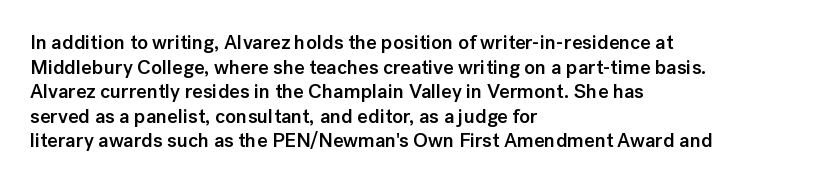
Characters follow at the spacing the type designer built in. The specimen reads as upright at a glance. The specimen omits any rule beneath the text block's lines. Short and long lines alike share a common starting point at left. Notice the strokes are somewhat thickened but not fully heavy: this is a semibold.
